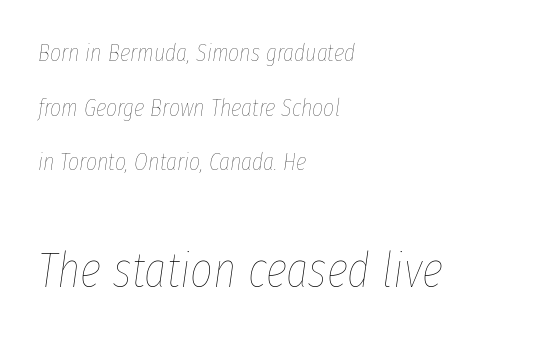
{"italic": "yes", "lean": "right", "slant_degrees": 8, "bold": "no", "weight": "thin", "width": "condensed", "stroke_contrast": "low", "x_height": "medium", "monospaced": "no", "underline": "no", "align": "left", "line_spacing": "loose", "line_spacing_ratio": 2.28, "letter_spacing": "normal", "letter_spacing_em": 0.0, "larger_block": "second", "size_ratio": 2.04, "glyph_px": 49}
